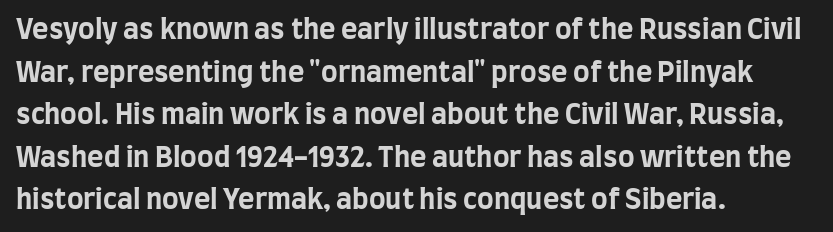
Q: Is the text bold? A: Yes.
Q: Is the text italic (slanted)? A: No, it is upright.
Q: Is the typeface a serif or a sans-serif typeface? A: Sans-serif.
Q: Is the text underlined? A: No.
Q: How is the paragraph aligned? A: Left-aligned.
Q: Is the spacing between letters normal or unusually wide? A: Normal.
Q: Is the spacing between lines tight, normal or loose? A: Normal.
Q: Width (condensed, normal, or wide)? A: Condensed.
Q: Stroke contrast? A: Low.
Q: x-height? A: Large.
Q: Monospaced? A: No.
